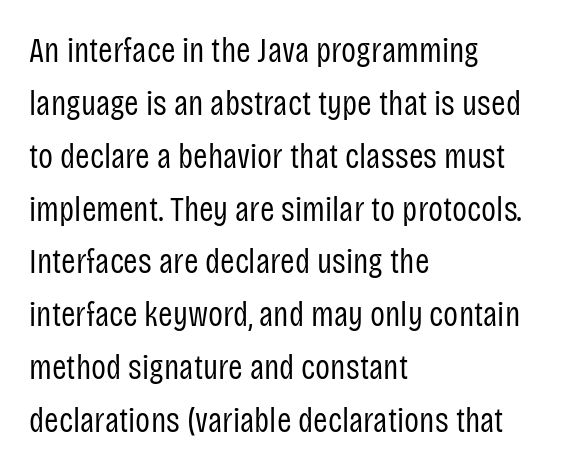
{"serif": "no", "italic": "no", "bold": "no", "weight": "regular", "width": "condensed", "stroke_contrast": "low", "x_height": "large", "monospaced": "no", "underline": "no", "align": "left", "line_spacing": "normal", "line_spacing_ratio": 1.51, "letter_spacing": "normal", "letter_spacing_em": 0.0, "glyph_px": 35}
